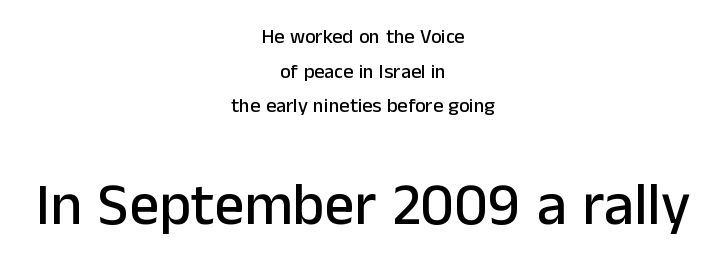
Q: Is the text italic (slanted)? A: No, it is upright.
Q: Is the typeface a serif or a sans-serif typeface? A: Sans-serif.
Q: Is the text underlined? A: No.
Q: How is the paragraph aligned? A: Centered.
Q: Is the spacing between letters normal or unusually wide? A: Normal.
Q: Which block of text is set in a larger size, the first (top) or the second (bottom)? A: The second (bottom) one.
Q: Width (condensed, normal, or wide)? A: Normal.
Q: Stroke contrast? A: Low.
Q: x-height? A: Medium.
Q: Monospaced? A: No.
